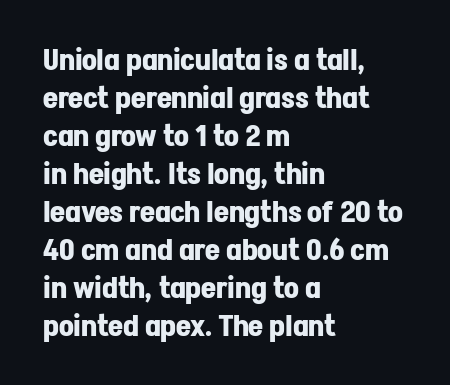
{"serif": "no", "italic": "no", "bold": "yes", "weight": "bold", "width": "normal", "stroke_contrast": "low", "x_height": "medium", "monospaced": "no", "underline": "no", "align": "left", "line_spacing": "normal", "line_spacing_ratio": 1.31, "letter_spacing": "normal", "letter_spacing_em": 0.0, "glyph_px": 29}
